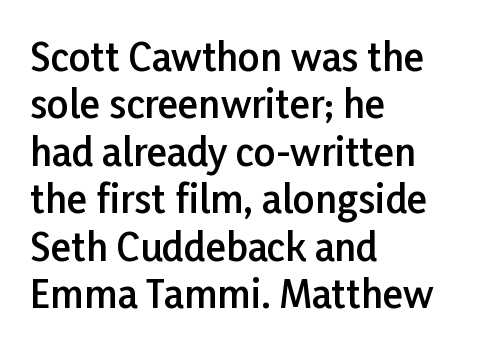
{"serif": "no", "italic": "no", "bold": "semi", "weight": "semibold", "width": "normal", "stroke_contrast": "low", "x_height": "medium", "monospaced": "no", "underline": "no", "align": "left", "line_spacing": "normal", "line_spacing_ratio": 1.25, "letter_spacing": "normal", "letter_spacing_em": 0.0, "glyph_px": 38}
